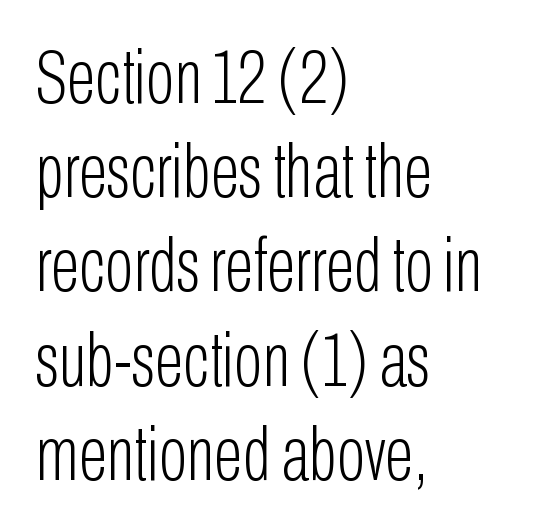
The image shows 76 px light, condensed sans-serif type, upright; set left-aligned, line spacing 1.24x, normal letter spacing, not underlined; low stroke contrast and a medium x-height.
